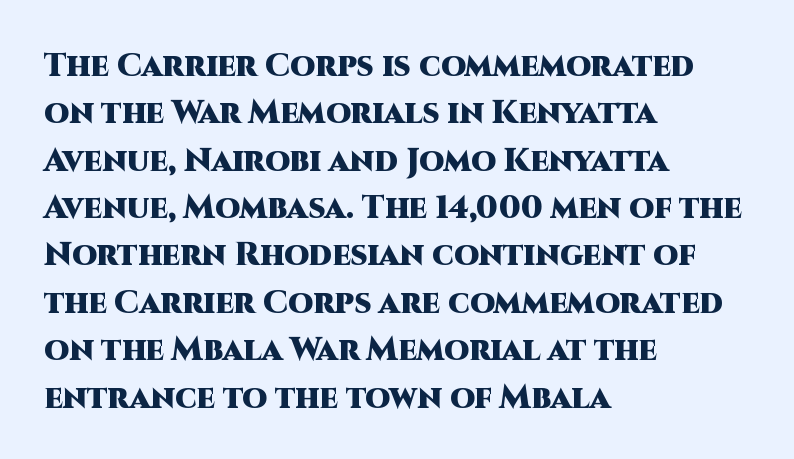
Q: Is the text bold? A: Yes.
Q: Is the text italic (slanted)? A: No, it is upright.
Q: Is the typeface a serif or a sans-serif typeface? A: Sans-serif.
Q: Is the text underlined? A: No.
Q: How is the paragraph aligned? A: Left-aligned.
Q: Is the spacing between letters normal or unusually wide? A: Normal.
Q: Is the spacing between lines tight, normal or loose? A: Normal.
Q: Width (condensed, normal, or wide)? A: Normal.
Q: Stroke contrast? A: High.
Q: x-height? A: Large.
Q: Monospaced? A: No.
